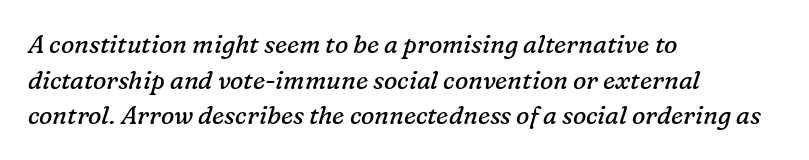
{"italic": "yes", "lean": "right", "slant_degrees": 16, "bold": "no", "underline": "no", "align": "left", "line_spacing": "normal", "line_spacing_ratio": 1.43, "letter_spacing": "normal", "letter_spacing_em": 0.0, "glyph_px": 25}
